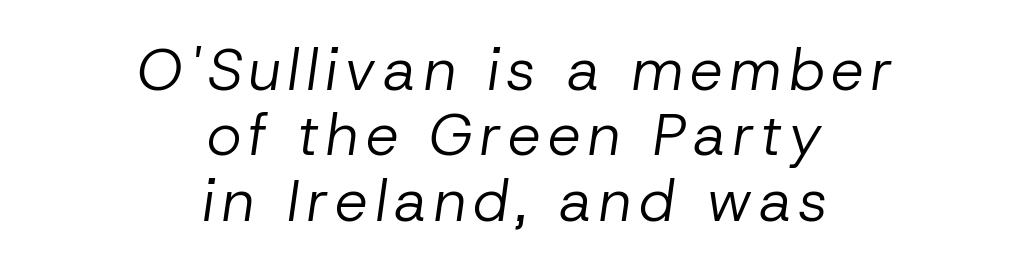
The image shows 59 px regular-weight type, italic (leaning right); set centered, tight line spacing (1.11x), not underlined; low stroke contrast and a medium x-height.
